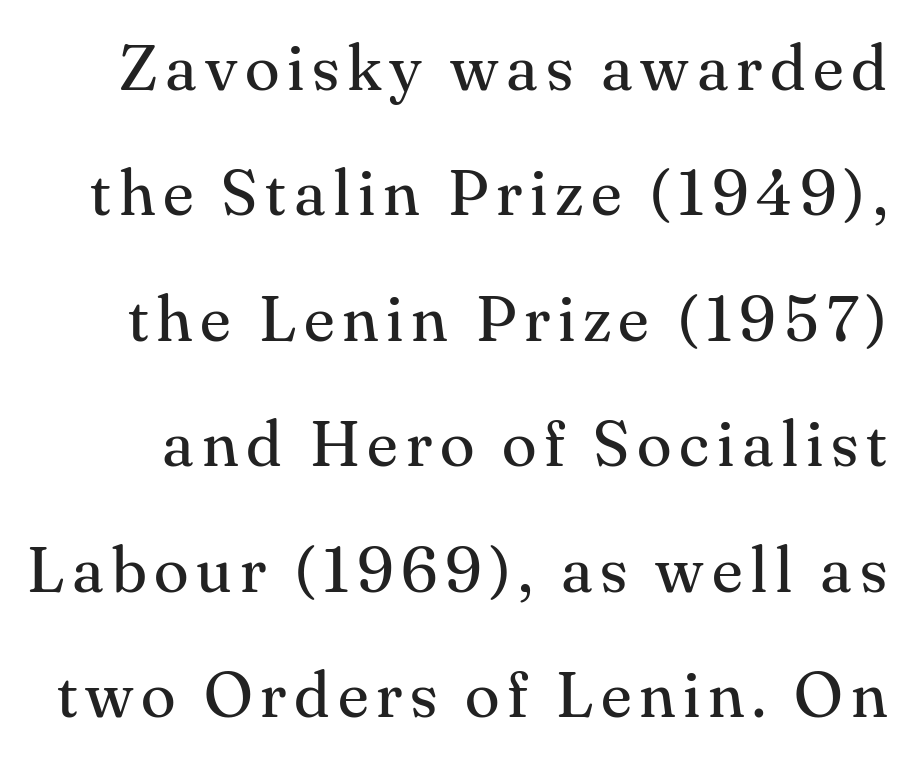
The image shows 64 px regular-weight serif type, upright; set loose line spacing (1.96x), not underlined; medium stroke contrast and a small x-height.
